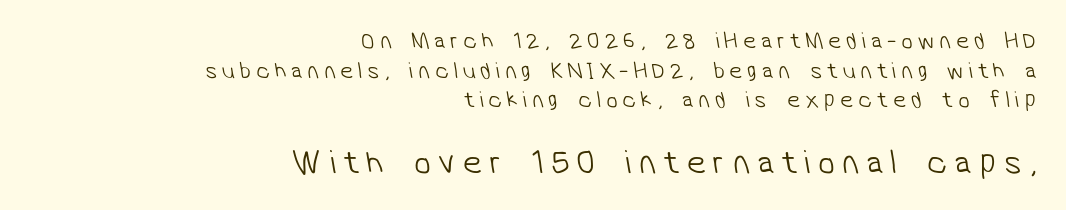
Type without underlining. The block sitting lower on the canvas is the one with enlarged characters. The weight tops out at a normal text grade. The vertical gap from one line to the next is medium.
